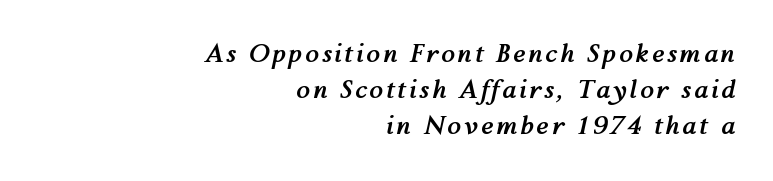
The image shows 25 px bold type, italic (leaning right); set right-aligned, normal line spacing (1.45x), not underlined.
